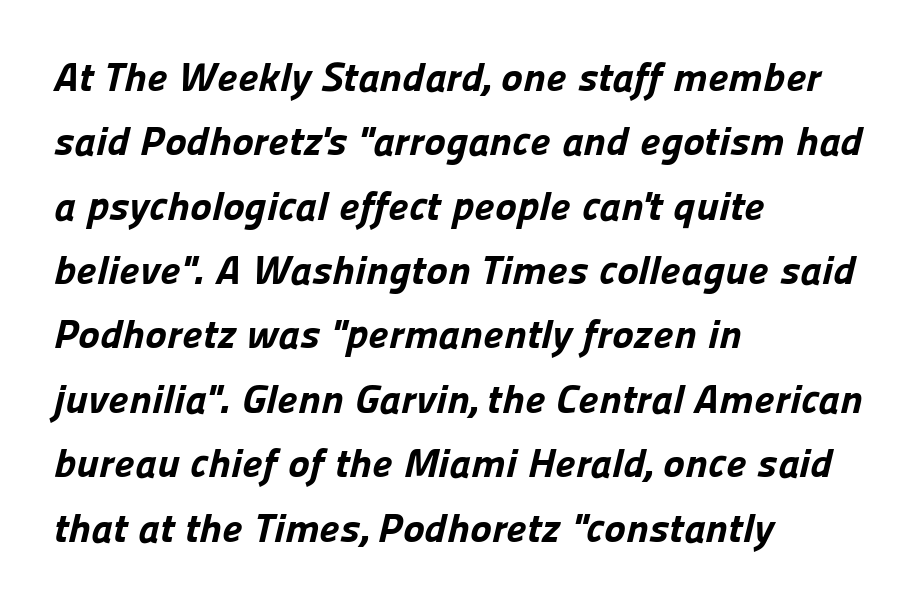
Q: Is the text bold? A: Yes.
Q: Is the typeface a serif or a sans-serif typeface? A: Sans-serif.
Q: Is the text underlined? A: No.
Q: How is the paragraph aligned? A: Left-aligned.
Q: Is the spacing between letters normal or unusually wide? A: Normal.
Q: Is the spacing between lines tight, normal or loose? A: Normal.
Q: Width (condensed, normal, or wide)? A: Normal.
Q: Stroke contrast? A: Low.
Q: x-height? A: Medium.
Q: Monospaced? A: No.
